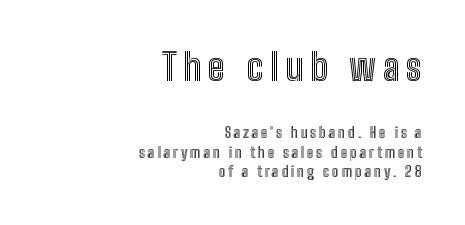
Q: Is the text italic (slanted)? A: No, it is upright.
Q: Is the text underlined? A: No.
Q: How is the paragraph aligned? A: Right-aligned.
Q: Is the spacing between lines tight, normal or loose? A: Normal.
Q: Which block of text is set in a larger size, the first (top) or the second (bottom)? A: The first (top) one.
Q: Width (condensed, normal, or wide)? A: Condensed.
Q: x-height? A: Medium.
Q: Monospaced? A: No.
